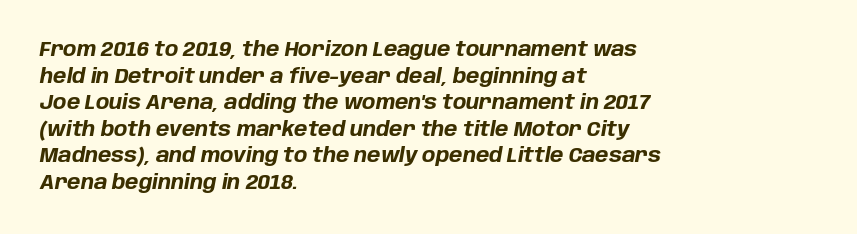
The image shows 20 px bold type, italic (leaning right); set left-aligned, normal line spacing (1.33x), normal letter spacing, not underlined.
